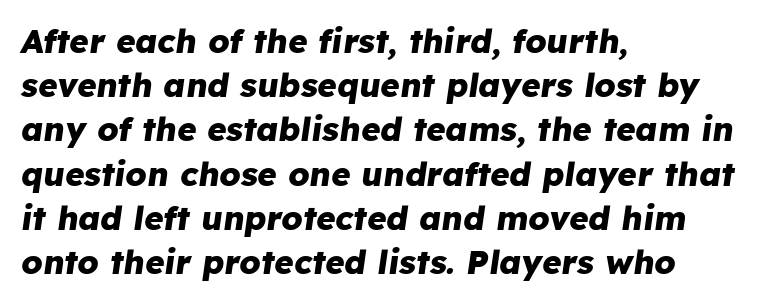
The foot of each line stays bare and open. Alignment: flush left. Emphasis-style slanted type is in use. On the weight axis this lands at bold, roughly 700. You could not count columns in this text — the font is proportionally spaced. These lines sit exactly where default settings would place them.
